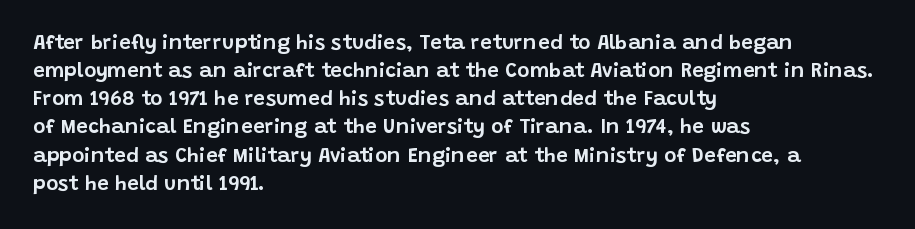
The image shows 21 px text type, upright; set left-aligned, normal line spacing (1.34x), normal letter spacing, not underlined.
